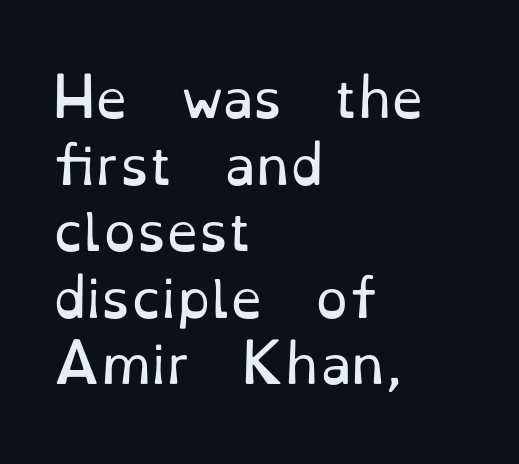
The image shows 52 px regular-weight type, upright; set left-aligned, normal line spacing (1.28x), normal letter spacing, not underlined; low stroke contrast and a small x-height.
